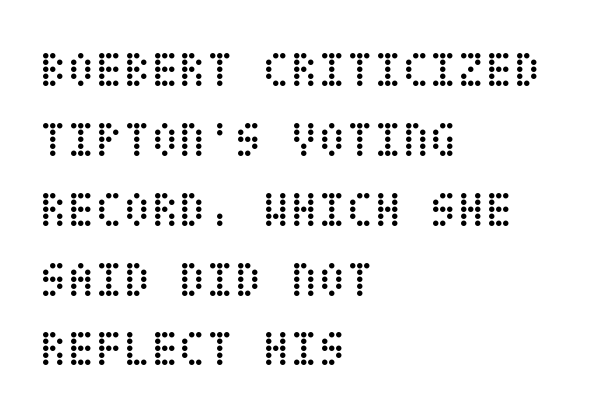
The setting favours the left margin, as ordinary paragraphs usually do. The font sits on the lighter half of the weight spectrum, regular included. Interline gaps are of average width in this sample. Nothing unusual about the tracking: characters are spaced as the font intends. The space directly below the letters is spotless.
